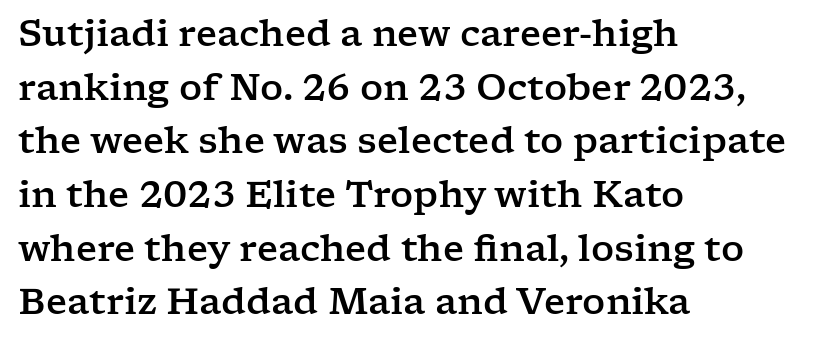
Q: Is the text italic (slanted)? A: No, it is upright.
Q: Is the typeface a serif or a sans-serif typeface? A: Serif.
Q: Is the text underlined? A: No.
Q: How is the paragraph aligned? A: Left-aligned.
Q: Is the spacing between letters normal or unusually wide? A: Normal.
Q: Is the spacing between lines tight, normal or loose? A: Normal.
Q: Width (condensed, normal, or wide)? A: Wide.
Q: Stroke contrast? A: Low.
Q: x-height? A: Medium.
Q: Monospaced? A: No.
